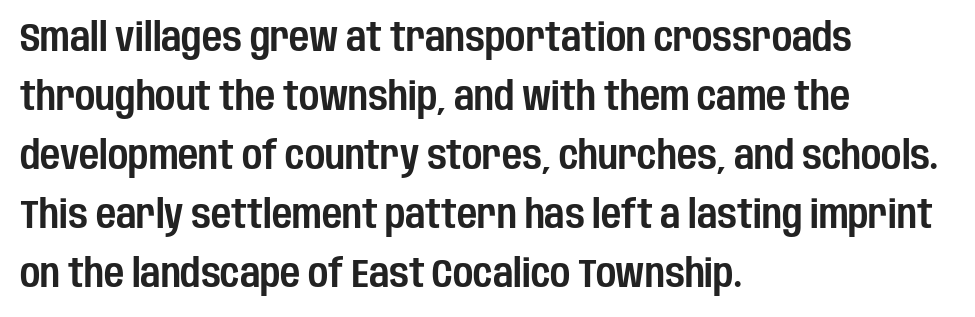
The image shows 39 px condensed sans-serif type, upright; set left-aligned, normal line spacing (1.51x), normal letter spacing, not underlined; low stroke contrast and a large x-height.
